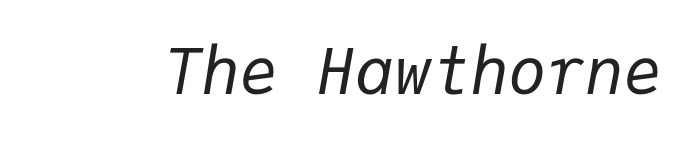
The image shows 64 px regular-weight type, italic (leaning right), monospaced; set normal letter spacing, not underlined; low stroke contrast and a medium x-height.
